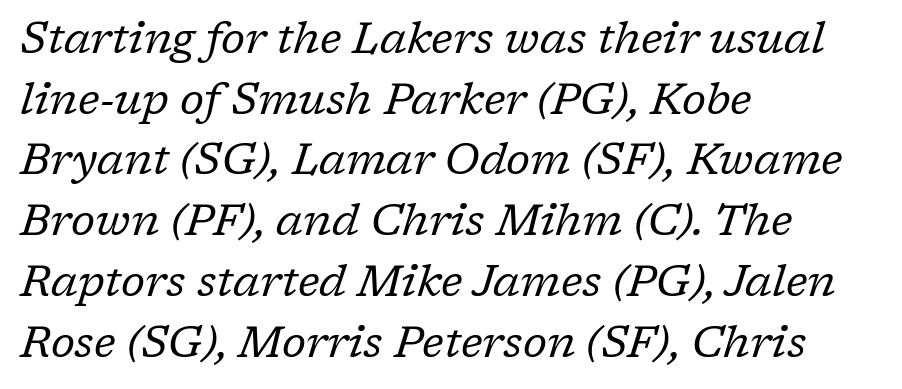
The image shows 44 px regular-weight serif type, italic (leaning right); set left-aligned, normal line spacing (1.38x), normal letter spacing, not underlined; low stroke contrast and a medium x-height.
